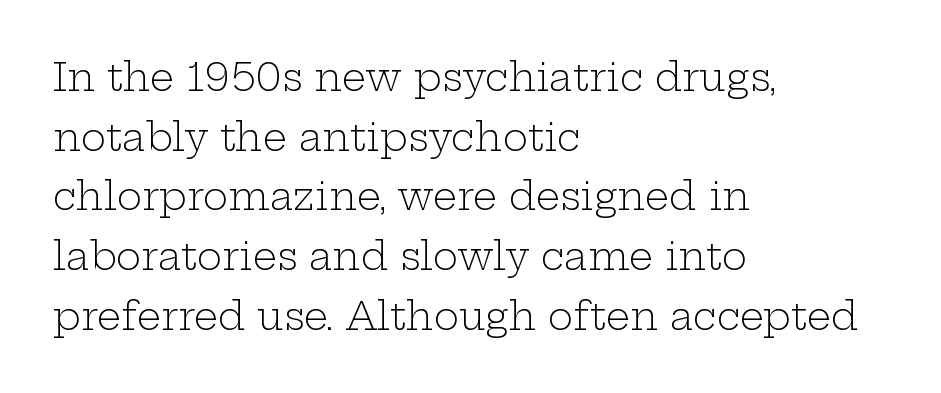
The image shows 38 px light, wide serif type, upright; set left-aligned, normal line spacing (1.57x), normal letter spacing, not underlined; low stroke contrast and a medium x-height.
